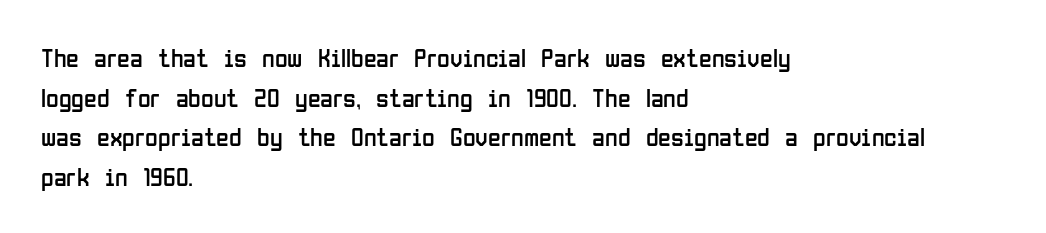
Q: Is the text bold? A: No.
Q: Is the text italic (slanted)? A: No, it is upright.
Q: Is the text underlined? A: No.
Q: How is the paragraph aligned? A: Left-aligned.
Q: Is the spacing between letters normal or unusually wide? A: Normal.
Q: Is the spacing between lines tight, normal or loose? A: Normal.
